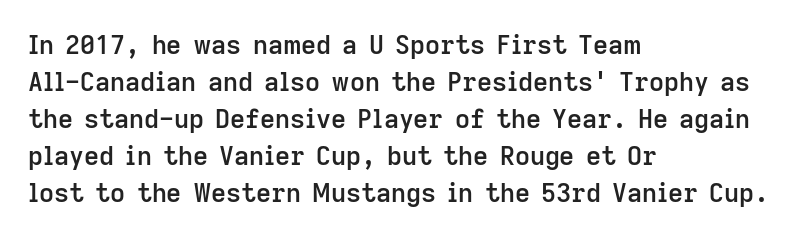
{"italic": "no", "bold": "semi", "underline": "no", "align": "left", "line_spacing": "normal", "line_spacing_ratio": 1.42, "letter_spacing": "normal", "letter_spacing_em": 0.0, "glyph_px": 26}
